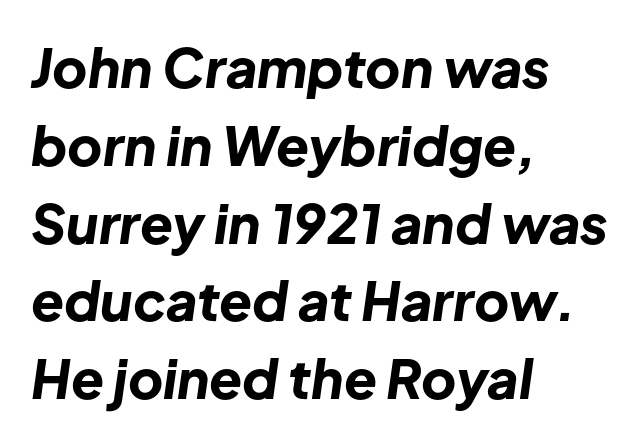
The gap between lines stays unmarked. A typesetter would mark this as italic. Proportional: the letters do not fall into vertical columns. Students, note that the glyphs here touch the page at normal intervals. I'd describe the lettering as bold — thick and assertive.
